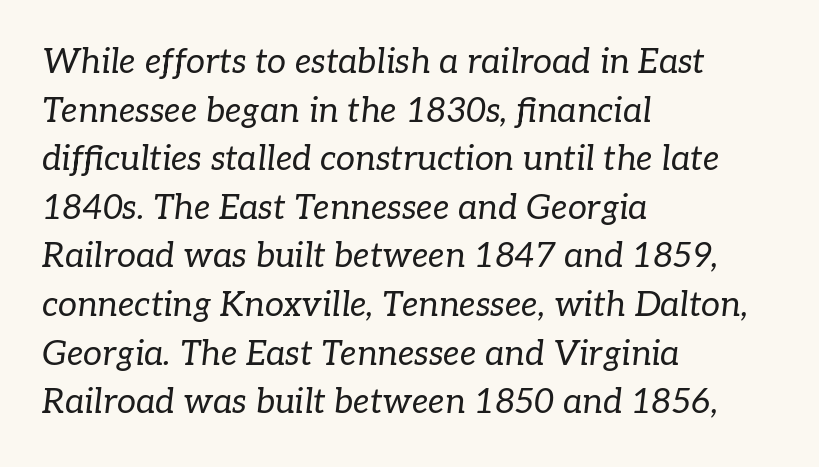
{"serif": "yes", "italic": "yes", "lean": "right", "slant_degrees": 7, "bold": "no", "weight": "regular", "width": "normal", "stroke_contrast": "low", "x_height": "medium", "monospaced": "no", "underline": "no", "align": "left", "line_spacing": "normal", "line_spacing_ratio": 1.43, "letter_spacing": "normal", "letter_spacing_em": 0.0, "glyph_px": 34}
